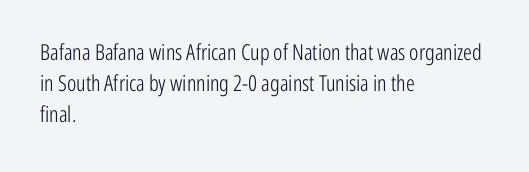
Q: Is the text bold? A: No.
Q: Is the text italic (slanted)? A: No, it is upright.
Q: Is the text underlined? A: No.
Q: How is the paragraph aligned? A: Left-aligned.
Q: Is the spacing between letters normal or unusually wide? A: Normal.
Q: Is the spacing between lines tight, normal or loose? A: Normal.
